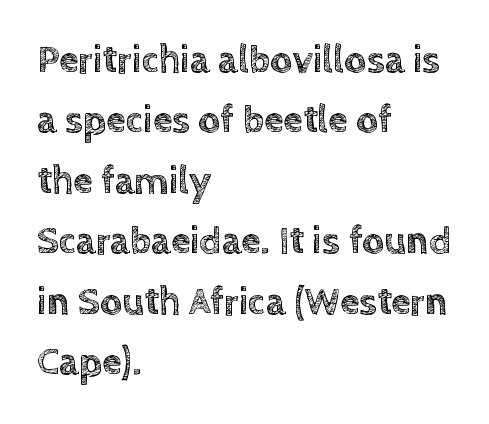
Q: Is the text italic (slanted)? A: No, it is upright.
Q: Is the text underlined? A: No.
Q: How is the paragraph aligned? A: Left-aligned.
Q: Is the spacing between letters normal or unusually wide? A: Normal.
Q: Is the spacing between lines tight, normal or loose? A: Normal.
Q: Width (condensed, normal, or wide)? A: Normal.
Q: x-height? A: Large.
Q: Monospaced? A: No.
